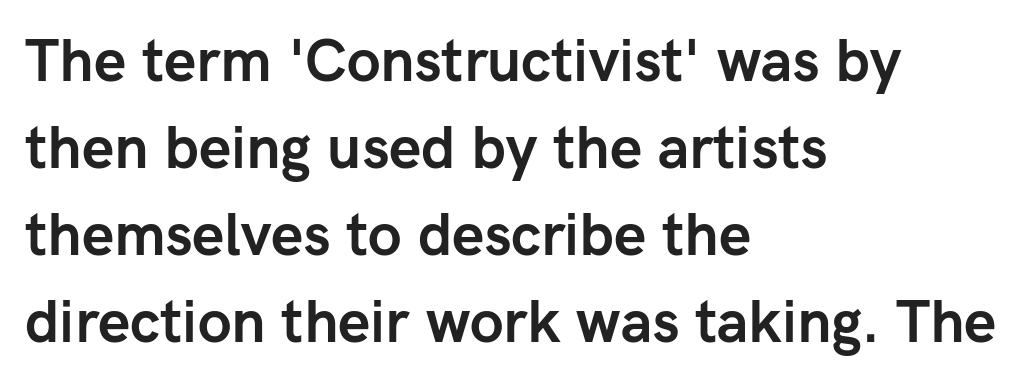
{"serif": "no", "italic": "no", "bold": "yes", "weight": "semibold", "width": "normal", "stroke_contrast": "low", "x_height": "medium", "monospaced": "no", "underline": "no", "align": "left", "line_spacing": "normal", "line_spacing_ratio": 1.5, "letter_spacing": "normal", "letter_spacing_em": 0.0, "glyph_px": 58}
